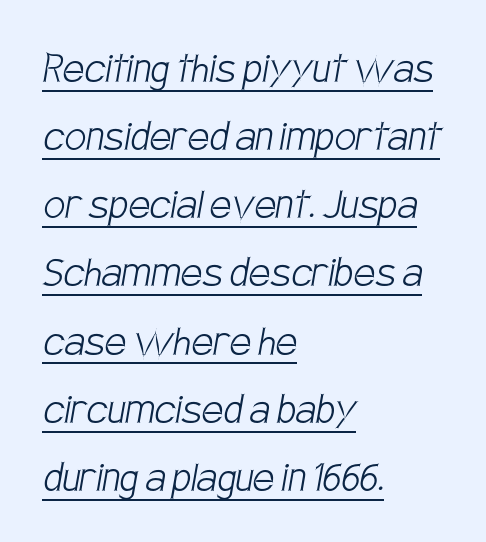
{"serif": "no", "bold": "no", "weight": "light", "width": "condensed", "stroke_contrast": "low", "x_height": "large", "monospaced": "no", "underline": "yes", "align": "left", "line_spacing": "normal", "line_spacing_ratio": 1.42, "letter_spacing": "normal", "letter_spacing_em": 0.0, "glyph_px": 48}
